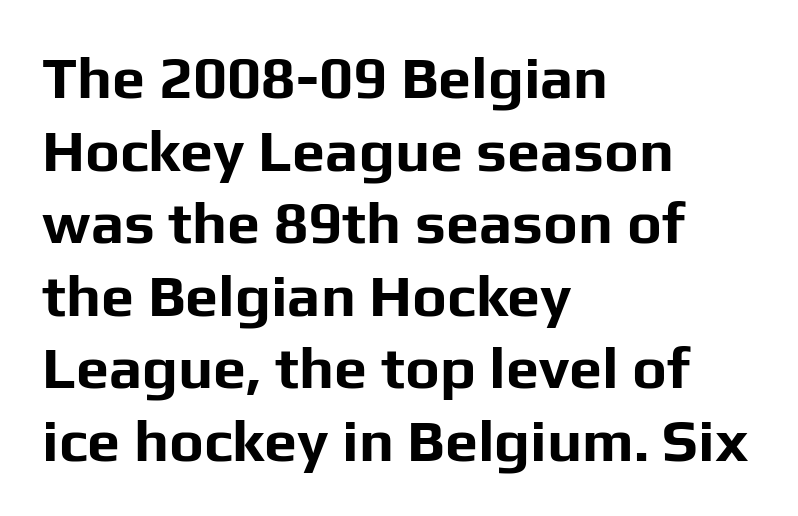
{"serif": "no", "italic": "no", "bold": "yes", "weight": "bold", "width": "normal", "stroke_contrast": "low", "x_height": "medium", "monospaced": "no", "underline": "no", "align": "left", "line_spacing_ratio": 1.23, "letter_spacing": "normal", "letter_spacing_em": 0.0, "glyph_px": 59}
